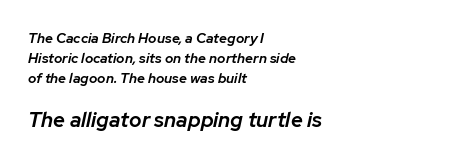
Does the lettering tilt? It does — this is italic. Words float on clear page, feet unadorned. Note: smaller setting up top, larger setting below. Each word holds together tightly as a unit, with standard inter-letter gaps. The rendering uses a semibold face; strokes are thickened but not to full bold.
